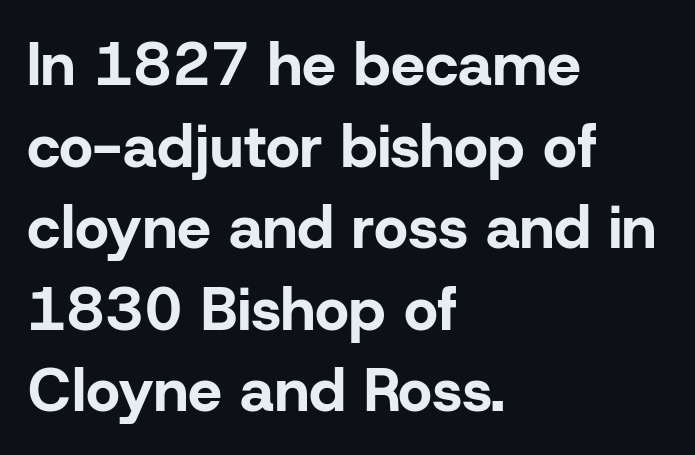
Q: Is the text bold? A: Yes.
Q: Is the text italic (slanted)? A: No, it is upright.
Q: Is the typeface a serif or a sans-serif typeface? A: Sans-serif.
Q: Is the text underlined? A: No.
Q: How is the paragraph aligned? A: Left-aligned.
Q: Is the spacing between letters normal or unusually wide? A: Normal.
Q: Is the spacing between lines tight, normal or loose? A: Normal.
Q: Width (condensed, normal, or wide)? A: Normal.
Q: Stroke contrast? A: Low.
Q: x-height? A: Medium.
Q: Monospaced? A: No.
